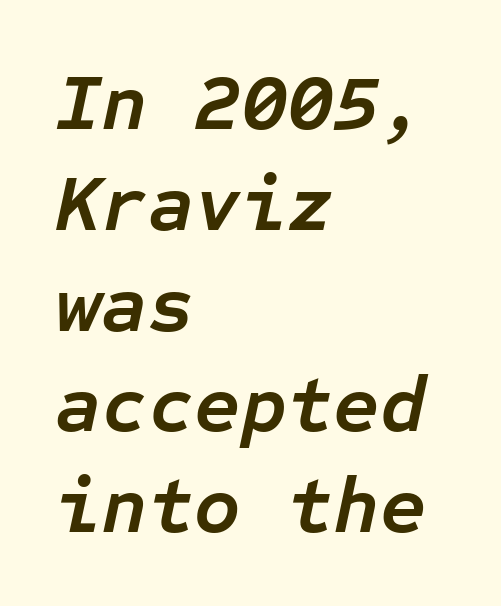
Q: Is the text bold? A: Yes.
Q: Is the text italic (slanted)? A: Yes, it leans right by about 12 degrees.
Q: Is the text underlined? A: No.
Q: How is the paragraph aligned? A: Left-aligned.
Q: Is the spacing between letters normal or unusually wide? A: Normal.
Q: Is the spacing between lines tight, normal or loose? A: Normal.
Q: Width (condensed, normal, or wide)? A: Normal.
Q: Stroke contrast? A: Low.
Q: x-height? A: Medium.
Q: Monospaced? A: Yes.
